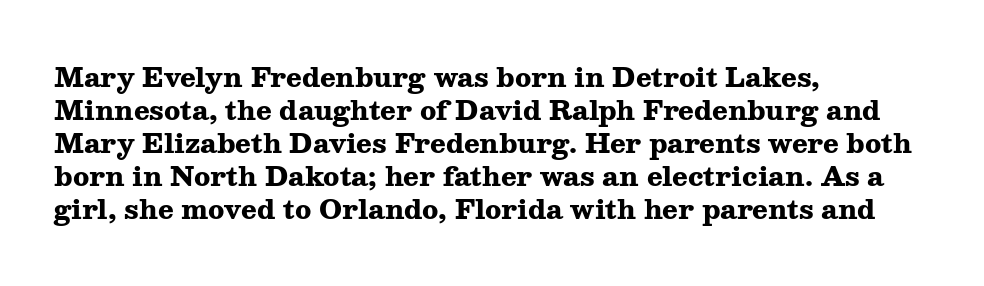
The image shows 26 px bold type, upright; set left-aligned, normal line spacing (1.27x), normal letter spacing, not underlined.
